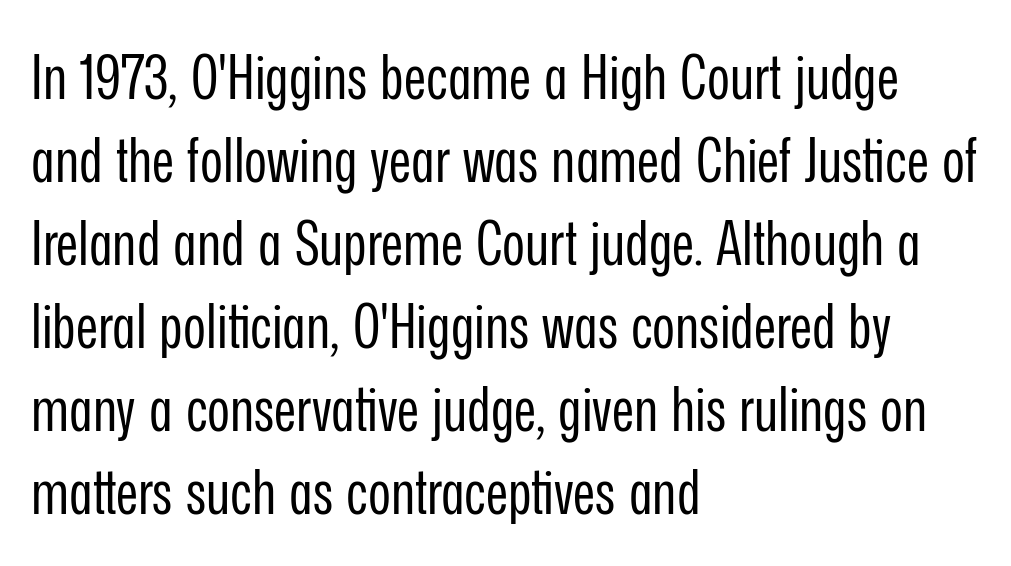
{"serif": "no", "italic": "no", "bold": "no", "weight": "regular", "width": "condensed", "stroke_contrast": "low", "x_height": "medium", "monospaced": "no", "underline": "no", "align": "left", "line_spacing": "normal", "line_spacing_ratio": 1.34, "letter_spacing": "normal", "letter_spacing_em": 0.0, "glyph_px": 62}
